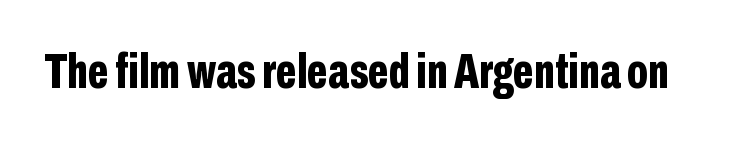
The image shows 50 px bold, condensed sans-serif type, upright; set normal letter spacing, not underlined; low stroke contrast and a medium x-height.
